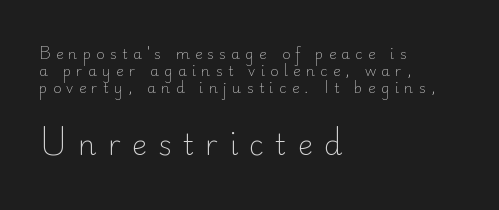
Q: Is the text bold? A: No.
Q: Is the text italic (slanted)? A: No, it is upright.
Q: Is the typeface a serif or a sans-serif typeface? A: Sans-serif.
Q: Is the text underlined? A: No.
Q: How is the paragraph aligned? A: Left-aligned.
Q: Is the spacing between letters normal or unusually wide? A: Unusually wide.
Q: Which block of text is set in a larger size, the first (top) or the second (bottom)? A: The second (bottom) one.
Q: Width (condensed, normal, or wide)? A: Normal.
Q: Stroke contrast? A: Low.
Q: x-height? A: Small.
Q: Monospaced? A: No.
